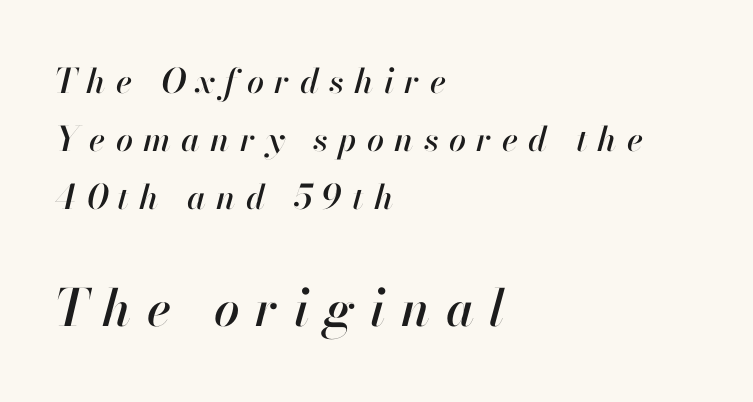
{"italic": "yes", "lean": "right", "slant_degrees": 13, "width": "normal", "stroke_contrast": "high", "x_height": "small", "monospaced": "no", "underline": "no", "align": "left", "line_spacing": "normal", "line_spacing_ratio": 1.7, "letter_spacing": "wide", "letter_spacing_em": 0.3, "larger_block": "second", "size_ratio": 1.5, "glyph_px": 51}
